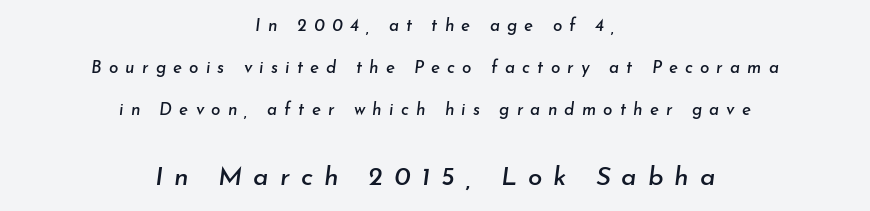
Q: Is the text italic (slanted)? A: Yes, it leans right by about 7 degrees.
Q: Is the text underlined? A: No.
Q: How is the paragraph aligned? A: Centered.
Q: Is the spacing between letters normal or unusually wide? A: Unusually wide.
Q: Is the spacing between lines tight, normal or loose? A: Loose.
Q: Which block of text is set in a larger size, the first (top) or the second (bottom)? A: The second (bottom) one.
